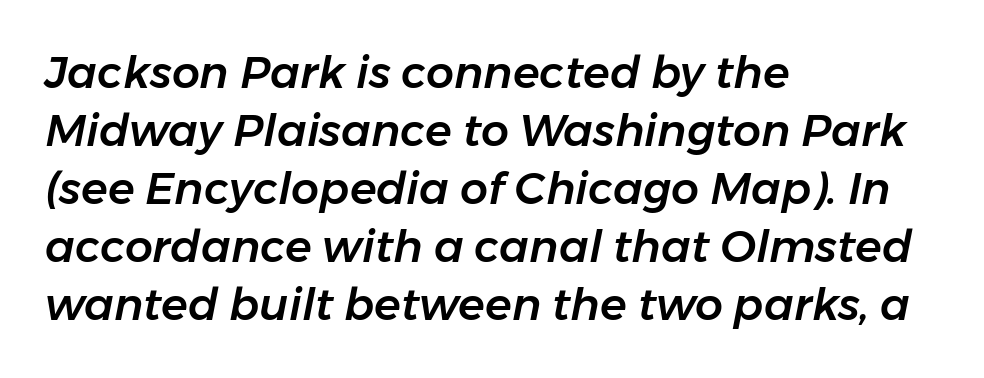
The image shows 44 px text type, italic (leaning right); set left-aligned, normal line spacing (1.32x), normal letter spacing, not underlined; low stroke contrast and a medium x-height.
